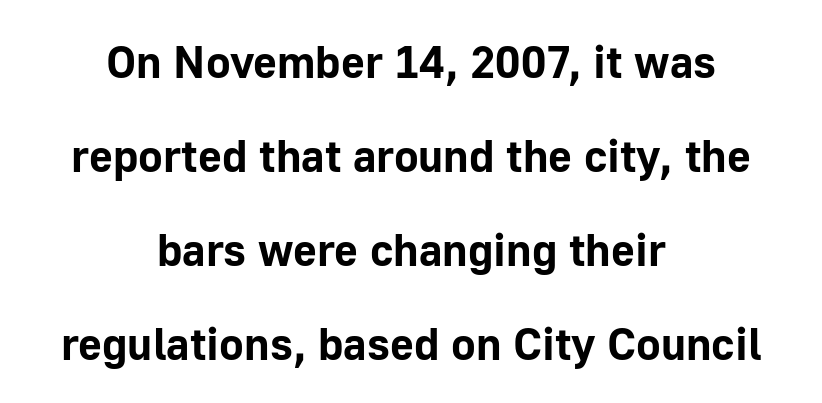
{"serif": "no", "italic": "no", "bold": "yes", "weight": "bold", "width": "normal", "stroke_contrast": "low", "x_height": "medium", "monospaced": "no", "underline": "no", "align": "center", "line_spacing": "loose", "line_spacing_ratio": 2.04, "letter_spacing": "normal", "letter_spacing_em": 0.0, "glyph_px": 46}
